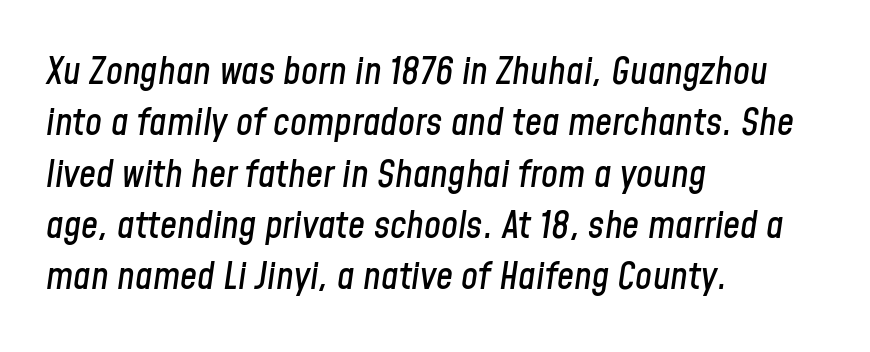
Q: Is the text italic (slanted)? A: Yes, it leans right by about 8 degrees.
Q: Is the text underlined? A: No.
Q: How is the paragraph aligned? A: Left-aligned.
Q: Is the spacing between letters normal or unusually wide? A: Normal.
Q: Is the spacing between lines tight, normal or loose? A: Normal.
Q: Width (condensed, normal, or wide)? A: Condensed.
Q: Stroke contrast? A: Low.
Q: x-height? A: Medium.
Q: Monospaced? A: No.
